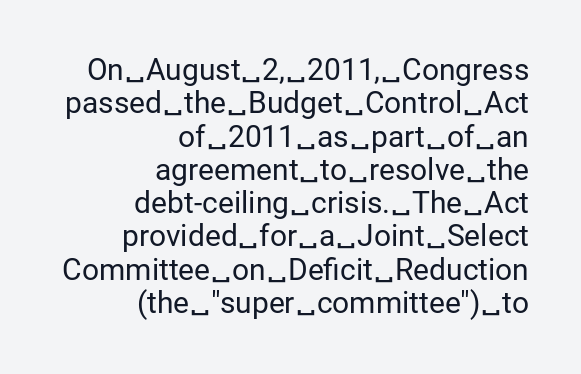
{"serif": "no", "italic": "no", "bold": "no", "weight": "regular", "width": "normal", "stroke_contrast": "low", "x_height": "medium", "monospaced": "no", "underline": "no", "align": "right", "line_spacing": "tight", "line_spacing_ratio": 1.11, "letter_spacing": "normal", "letter_spacing_em": 0.0, "glyph_px": 30}
